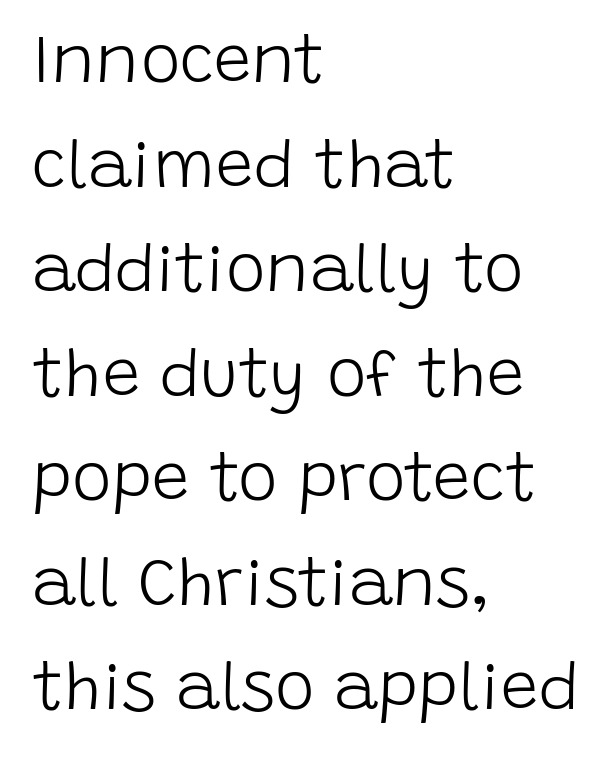
Q: Is the text bold? A: No.
Q: Is the text italic (slanted)? A: No, it is upright.
Q: Is the typeface a serif or a sans-serif typeface? A: Sans-serif.
Q: Is the text underlined? A: No.
Q: How is the paragraph aligned? A: Left-aligned.
Q: Is the spacing between letters normal or unusually wide? A: Normal.
Q: Is the spacing between lines tight, normal or loose? A: Normal.
Q: Width (condensed, normal, or wide)? A: Normal.
Q: Stroke contrast? A: Low.
Q: x-height? A: Large.
Q: Monospaced? A: No.
